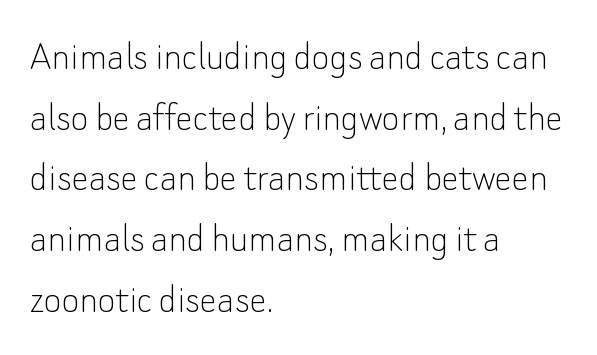
Heaviness? Minimal to ordinary, like unemphasized prose. Upright lettering throughout. The text was rendered using a sans face with plain stroke endings. The space beneath each line is pristine and unruled. No extra tracking has been applied to these lines. If you drew a ruler down the left edge, every line would touch it.
